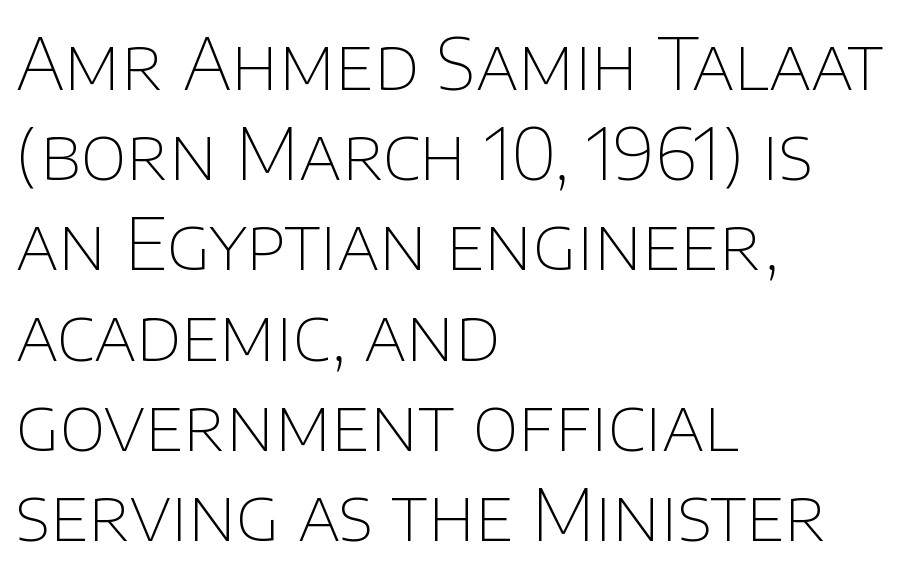
The image shows 71 px thin sans-serif type, upright; set left-aligned, normal line spacing (1.27x), normal letter spacing, not underlined; low stroke contrast and a large x-height.
